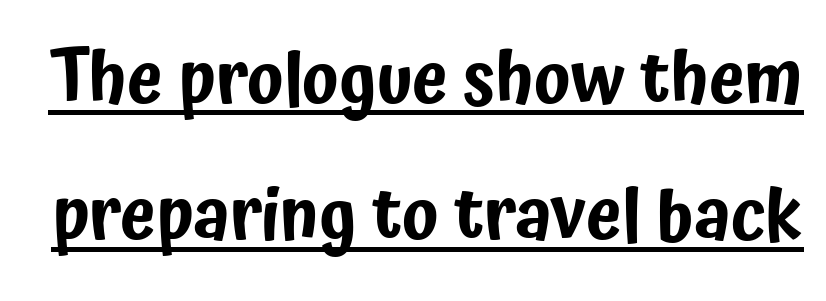
Q: Is the text italic (slanted)? A: No, it is upright.
Q: Is the typeface a serif or a sans-serif typeface? A: Sans-serif.
Q: Is the text underlined? A: Yes.
Q: Is the spacing between letters normal or unusually wide? A: Normal.
Q: Width (condensed, normal, or wide)? A: Condensed.
Q: Stroke contrast? A: Low.
Q: x-height? A: Medium.
Q: Monospaced? A: No.
